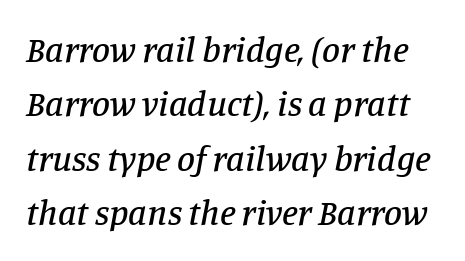
Bare-footed words on every line. What kind of face is this? One with serifs. This rendering leaves character spacing at its baseline value. Spacing verdict: proportional, widths tailored to each character.
